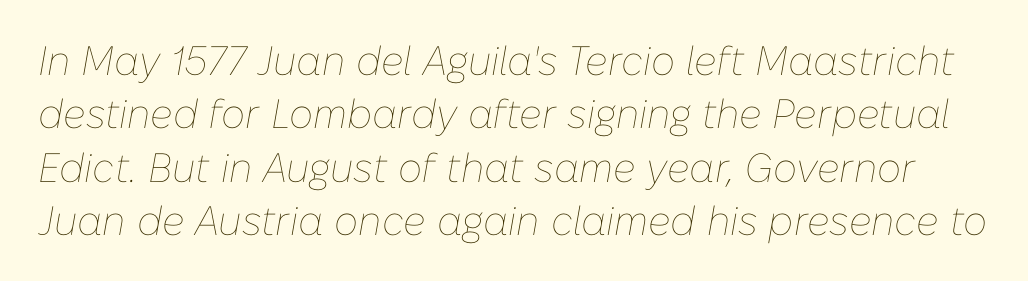
The image shows 41 px thin type, italic (leaning right); set normal line spacing (1.3x), normal letter spacing, not underlined; low stroke contrast and a medium x-height.
